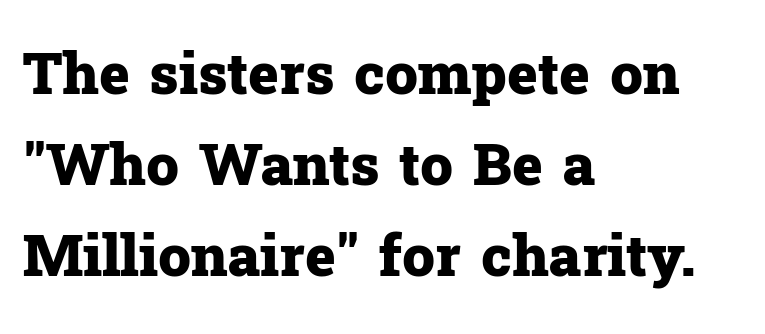
Q: Is the text bold? A: Yes.
Q: Is the text italic (slanted)? A: No, it is upright.
Q: Is the typeface a serif or a sans-serif typeface? A: Serif.
Q: Is the text underlined? A: No.
Q: How is the paragraph aligned? A: Left-aligned.
Q: Is the spacing between letters normal or unusually wide? A: Normal.
Q: Is the spacing between lines tight, normal or loose? A: Normal.
Q: Width (condensed, normal, or wide)? A: Normal.
Q: Stroke contrast? A: Low.
Q: x-height? A: Medium.
Q: Monospaced? A: No.
